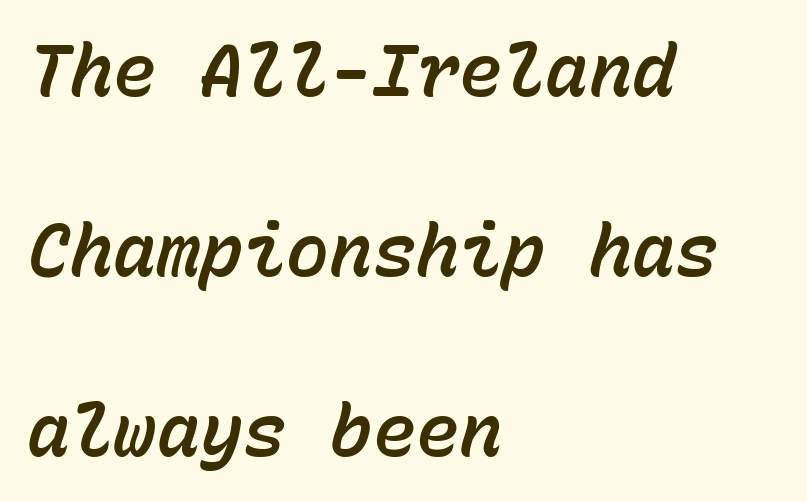
The letters are slanted; this is an italic face. The leading is generous, giving the passage an open texture. The compositor pushed each line to the left boundary. Nobody touched the tracking dial on this one. The rendering uses typewriter-style spacing with identical character cells. The baseline area is clear.
